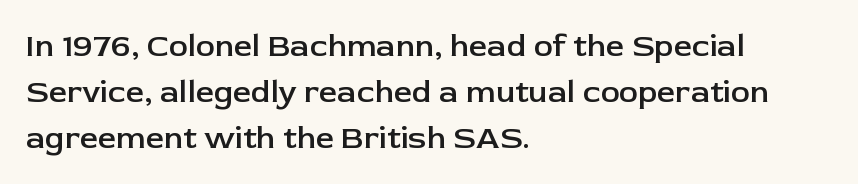
Q: Is the text bold? A: Semi-bold.
Q: Is the text italic (slanted)? A: No, it is upright.
Q: Is the typeface a serif or a sans-serif typeface? A: Sans-serif.
Q: Is the text underlined? A: No.
Q: How is the paragraph aligned? A: Left-aligned.
Q: Is the spacing between letters normal or unusually wide? A: Normal.
Q: Is the spacing between lines tight, normal or loose? A: Normal.
Q: Width (condensed, normal, or wide)? A: Normal.
Q: Stroke contrast? A: Low.
Q: x-height? A: Medium.
Q: Monospaced? A: No.
